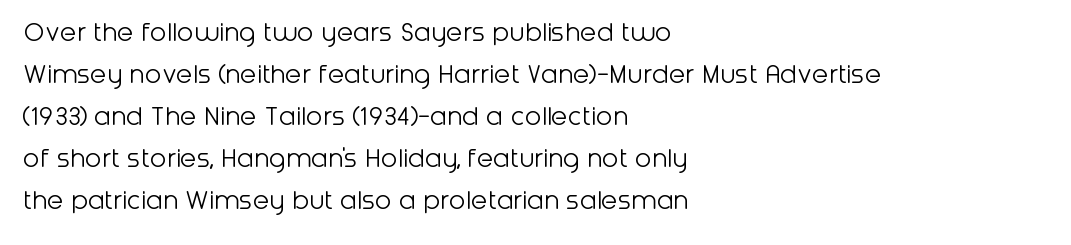
The image shows 30 px light sans-serif type, upright; set left-aligned, normal line spacing (1.4x), normal letter spacing, not underlined; low stroke contrast and a medium x-height.
